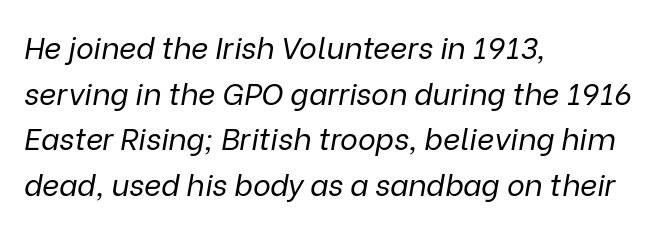
The image shows 30 px regular-weight type, italic (leaning right); set left-aligned, normal line spacing (1.52x), normal letter spacing, not underlined; low stroke contrast and a medium x-height.
